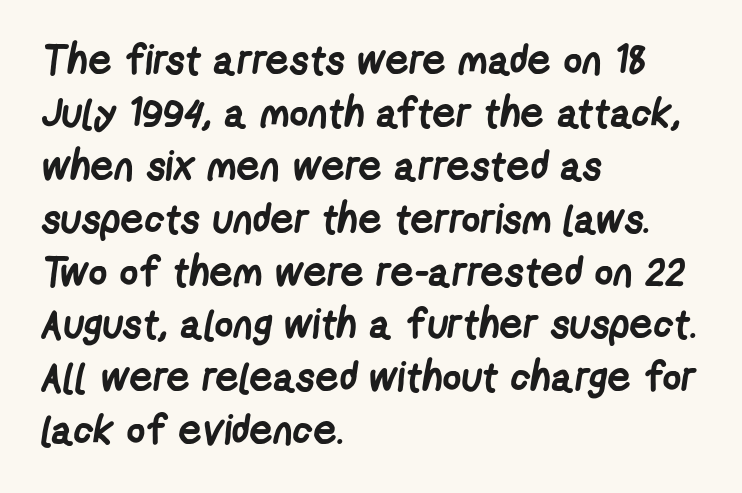
The ragged edge is on the right, which tells us the setting is flush left. Typesetter's note: full bold, strokes at maximum text heaviness. Characters follow at the spacing the type designer built in. Underlining? Definitely not there. The block of text has a typical density, with ordinary space between rows.
